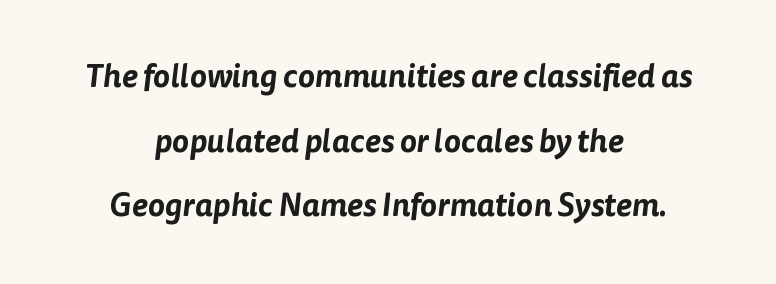
The image shows 32 px sans-serif type; set centered, loose line spacing (2.02x), normal letter spacing, not underlined; low stroke contrast and a medium x-height.
